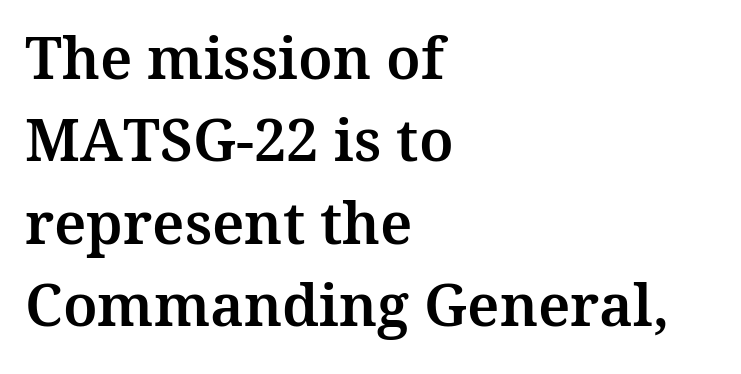
{"serif": "yes", "italic": "no", "width": "normal", "stroke_contrast": "medium", "x_height": "medium", "monospaced": "no", "underline": "no", "align": "left", "line_spacing": "normal", "line_spacing_ratio": 1.42, "letter_spacing": "normal", "letter_spacing_em": 0.0, "glyph_px": 58}
